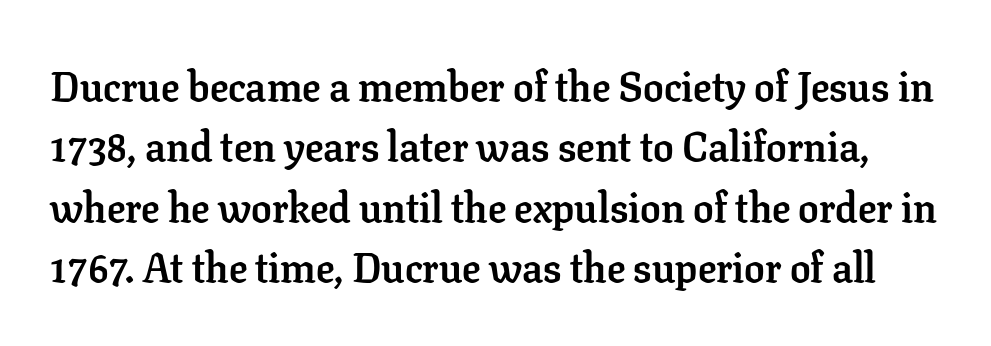
Q: Is the text bold? A: Yes.
Q: Is the text italic (slanted)? A: No, it is upright.
Q: Is the typeface a serif or a sans-serif typeface? A: Serif.
Q: Is the text underlined? A: No.
Q: Is the spacing between letters normal or unusually wide? A: Normal.
Q: Is the spacing between lines tight, normal or loose? A: Normal.
Q: Width (condensed, normal, or wide)? A: Normal.
Q: Stroke contrast? A: Low.
Q: x-height? A: Medium.
Q: Monospaced? A: No.
